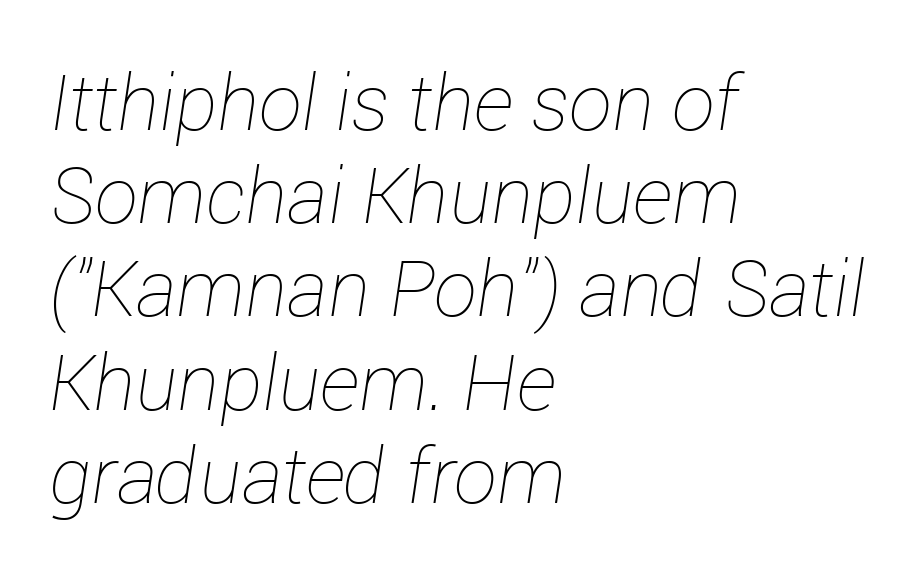
The image shows 77 px thin type, italic (leaning right); set left-aligned, line spacing 1.21x, normal letter spacing, not underlined; low stroke contrast and a medium x-height.
